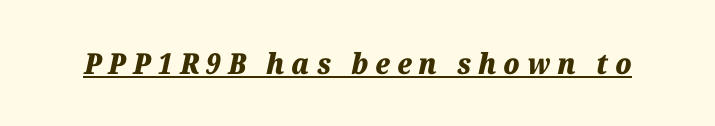
This rendering widens character spacing well past its baseline value. Does the lettering tilt? It does — this is italic. The sample has been set heavy, in full bold. This sample has the flowing, uneven cadence of proportional lettering. Has an underline been added? It has.
